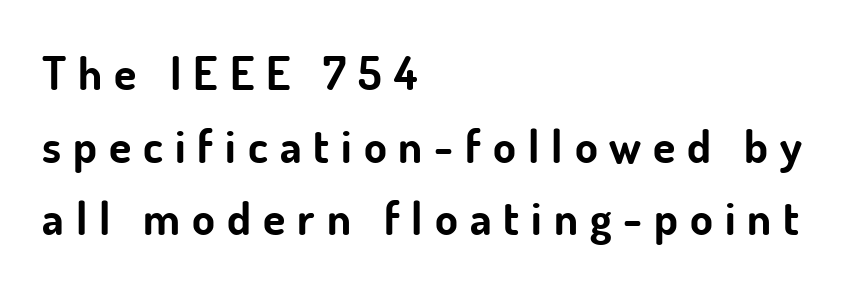
{"serif": "no", "italic": "no", "bold": "yes", "weight": "bold", "width": "normal", "stroke_contrast": "low", "x_height": "small", "monospaced": "no", "underline": "no", "align": "left", "line_spacing": "normal", "line_spacing_ratio": 1.58, "letter_spacing": "wide", "letter_spacing_em": 0.26, "glyph_px": 46}
